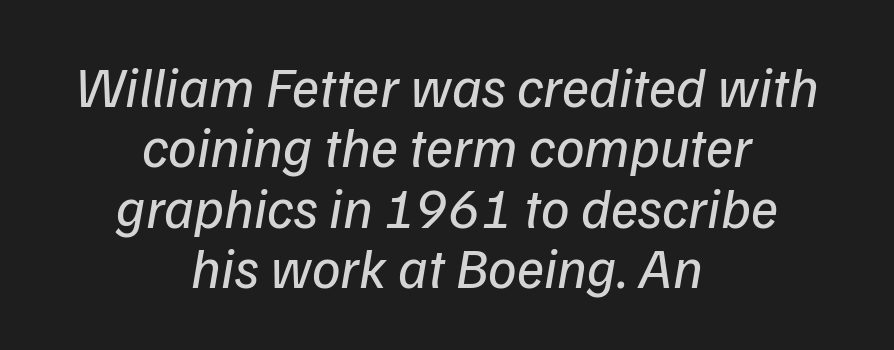
This is not heavy type; no bold has been used. Letter spacing: default. Font category for this specimen: sans-serif. Looks like regular typesetting: each glyph gets only the width it needs. Closely set lines give the paragraph a compact silhouette.
